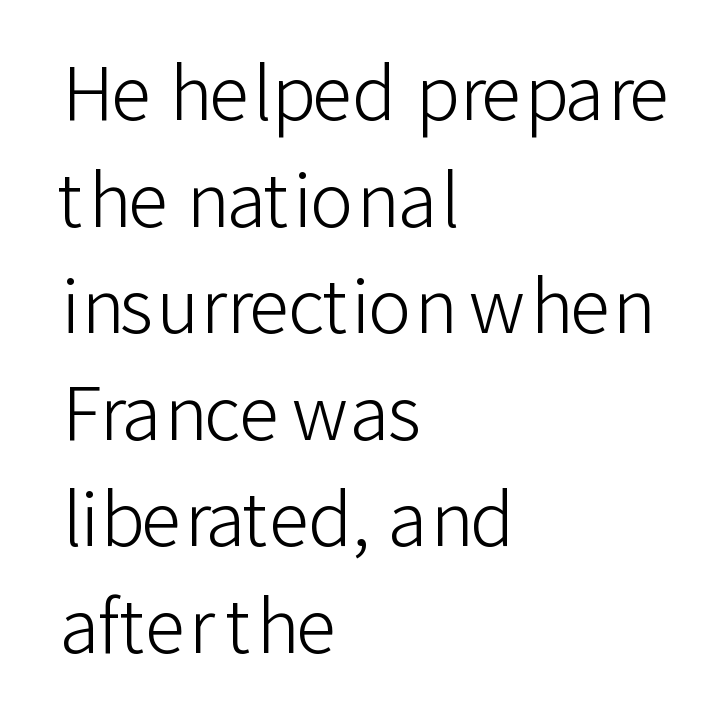
The image shows 73 px light sans-serif type, upright; set left-aligned, normal line spacing (1.46x), normal letter spacing, not underlined; low stroke contrast and a medium x-height.
